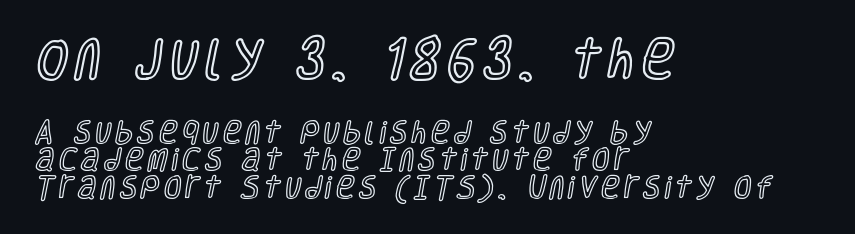
Q: Is the text italic (slanted)? A: Yes.
Q: Is the text underlined? A: No.
Q: How is the paragraph aligned? A: Left-aligned.
Q: Is the spacing between lines tight, normal or loose? A: Tight.
Q: Which block of text is set in a larger size, the first (top) or the second (bottom)? A: The first (top) one.
Q: Width (condensed, normal, or wide)? A: Condensed.
Q: x-height? A: Large.
Q: Monospaced? A: No.
